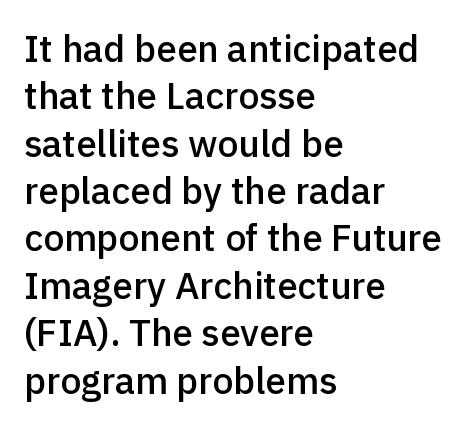
{"serif": "no", "italic": "no", "bold": "semi", "weight": "semibold", "width": "normal", "x_height": "medium", "monospaced": "no", "underline": "no", "align": "left", "line_spacing": "normal", "line_spacing_ratio": 1.28, "letter_spacing": "normal", "letter_spacing_em": 0.0, "glyph_px": 37}
